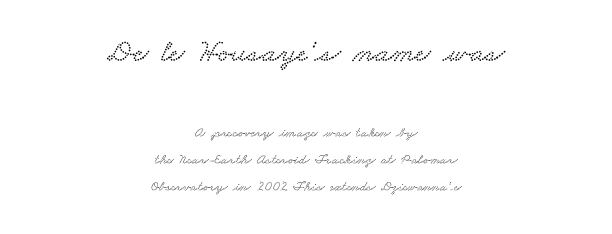
The image shows 32 px wide serif type; set centered, loose line spacing (1.92x), normal letter spacing, not underlined; the first (top) block is 2.29x larger; low stroke contrast and a small x-height.
